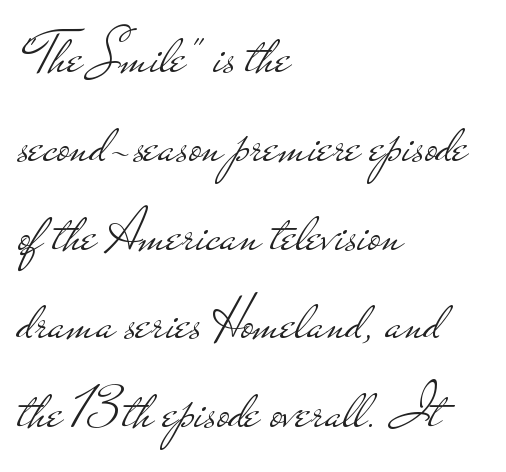
{"serif": "no", "bold": "no", "weight": "light", "width": "wide", "stroke_contrast": "low", "x_height": "small", "monospaced": "no", "underline": "no", "align": "left", "line_spacing": "normal", "line_spacing_ratio": 1.48, "letter_spacing": "normal", "letter_spacing_em": 0.0, "glyph_px": 60}
